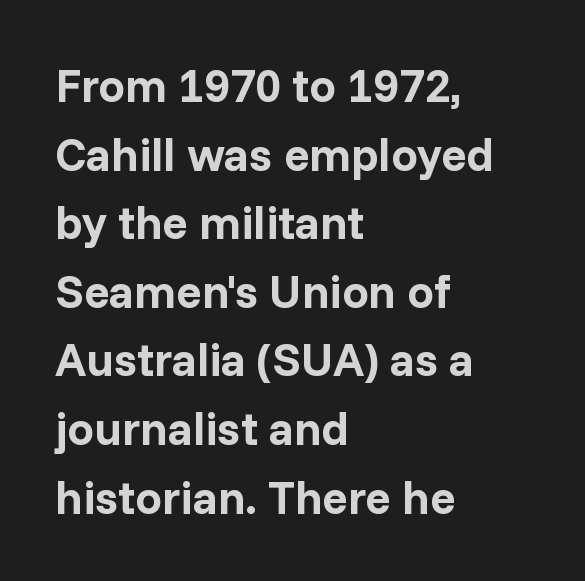
{"serif": "no", "italic": "no", "bold": "yes", "weight": "bold", "width": "normal", "stroke_contrast": "low", "x_height": "medium", "monospaced": "no", "underline": "no", "align": "left", "line_spacing": "normal", "line_spacing_ratio": 1.46, "letter_spacing": "normal", "letter_spacing_em": 0.0, "glyph_px": 47}
